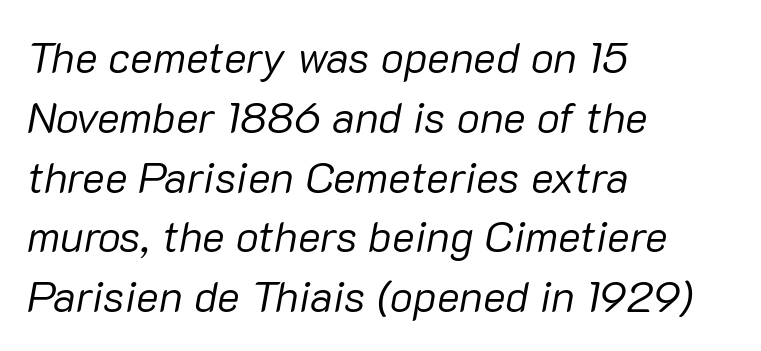
The image shows 43 px regular-weight type, italic (leaning right); set left-aligned, normal line spacing (1.39x), normal letter spacing, not underlined; low stroke contrast and a medium x-height.
